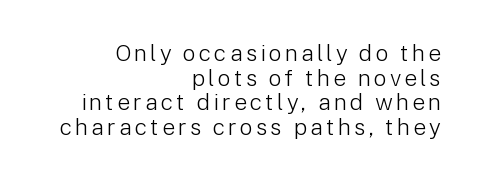
{"italic": "no", "bold": "no", "underline": "no", "align": "right", "line_spacing": "tight", "line_spacing_ratio": 1.07, "glyph_px": 23}
